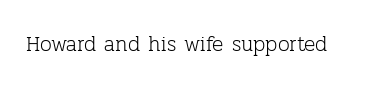
The passage shown is not underscored anywhere. The font's upright variant was chosen for this text. Stems here are at most as thick as an everyday book face. Observe the ordinary spacing: letters are neighbours, not strangers.
